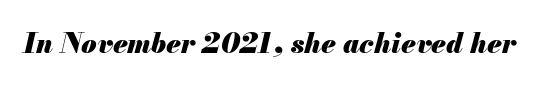
The image shows 28 px heavy type, italic (leaning right); set normal letter spacing, not underlined; medium stroke contrast and a small x-height.
